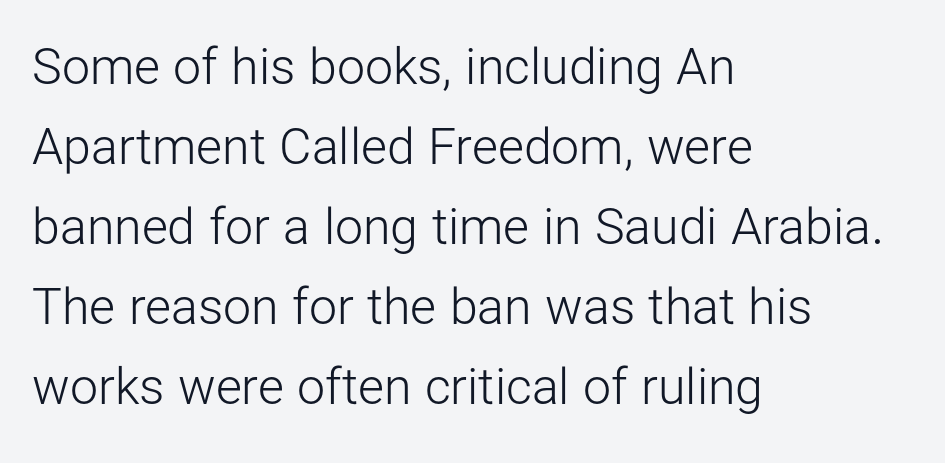
The image shows 50 px light sans-serif type, upright; set left-aligned, normal line spacing (1.6x), normal letter spacing, not underlined; low stroke contrast and a medium x-height.
